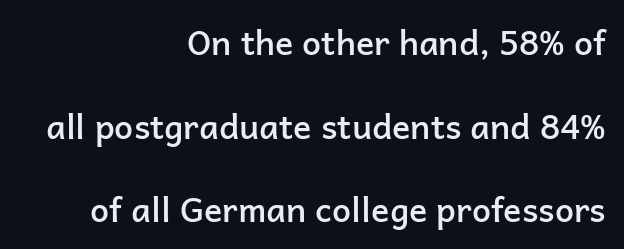
Q: Is the text bold? A: Semi-bold.
Q: Is the text italic (slanted)? A: No, it is upright.
Q: Is the typeface a serif or a sans-serif typeface? A: Sans-serif.
Q: Is the text underlined? A: No.
Q: How is the paragraph aligned? A: Right-aligned.
Q: Is the spacing between letters normal or unusually wide? A: Normal.
Q: Is the spacing between lines tight, normal or loose? A: Loose.
Q: Width (condensed, normal, or wide)? A: Normal.
Q: Stroke contrast? A: Low.
Q: x-height? A: Medium.
Q: Monospaced? A: No.
